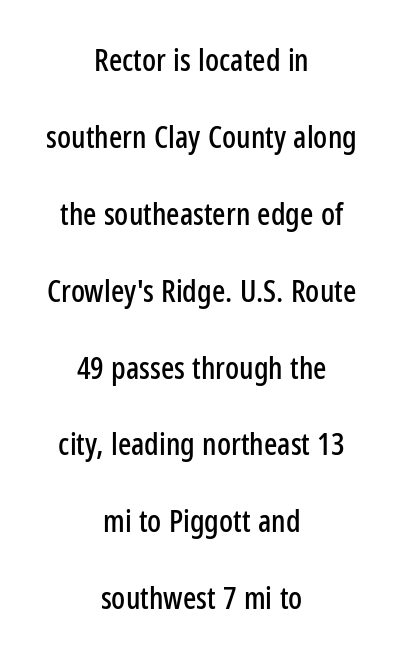
Q: Is the text italic (slanted)? A: No, it is upright.
Q: Is the typeface a serif or a sans-serif typeface? A: Sans-serif.
Q: Is the text underlined? A: No.
Q: How is the paragraph aligned? A: Centered.
Q: Is the spacing between letters normal or unusually wide? A: Normal.
Q: Is the spacing between lines tight, normal or loose? A: Loose.
Q: Width (condensed, normal, or wide)? A: Condensed.
Q: Stroke contrast? A: Low.
Q: x-height? A: Medium.
Q: Monospaced? A: No.
